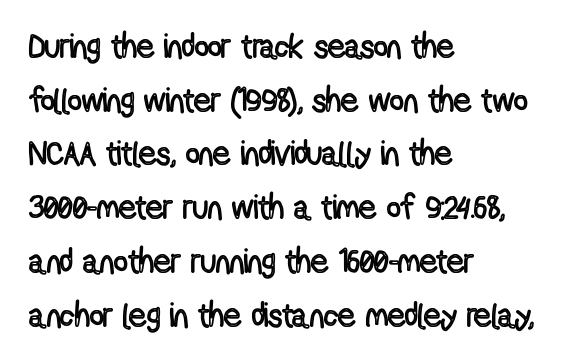
{"italic": "no", "width": "condensed", "x_height": "medium", "monospaced": "no", "underline": "no", "align": "left", "line_spacing": "normal", "line_spacing_ratio": 1.58, "letter_spacing": "normal", "letter_spacing_em": 0.0, "glyph_px": 34}
